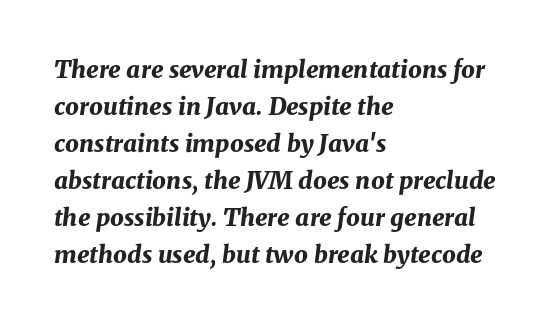
{"italic": "yes", "lean": "right", "slant_degrees": 8, "bold": "yes", "underline": "no", "align": "left", "line_spacing": "normal", "line_spacing_ratio": 1.54, "letter_spacing": "normal", "letter_spacing_em": 0.0, "glyph_px": 24}
